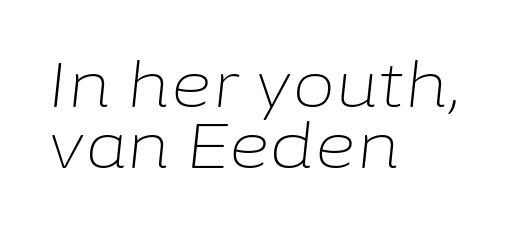
This reads as an unemphasized weight, regular at the heaviest. Is there much room between lines? No — they nearly touch. Nobody touched the tracking dial on this one. Each line starts at the same left margin while the right side varies.
